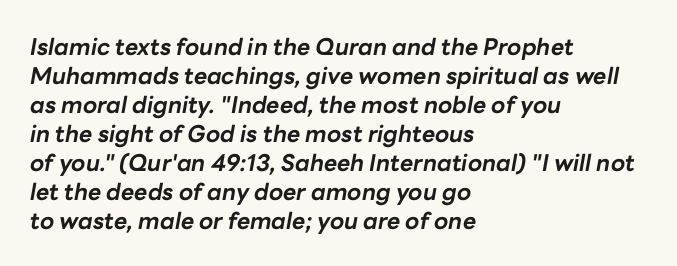
The image shows 23 px bold type, italic (leaning right); set left-aligned, normal line spacing (1.26x), normal letter spacing, not underlined.
